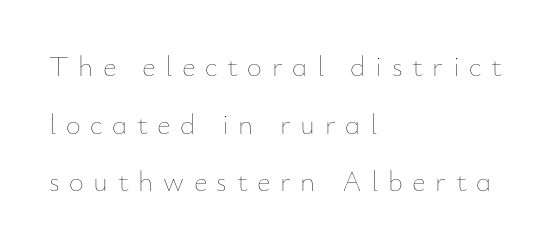
{"italic": "no", "bold": "no", "weight": "thin", "width": "normal", "stroke_contrast": "low", "x_height": "small", "monospaced": "no", "underline": "no", "align": "left", "line_spacing": "loose", "line_spacing_ratio": 1.99, "letter_spacing": "wide", "letter_spacing_em": 0.33, "glyph_px": 29}
